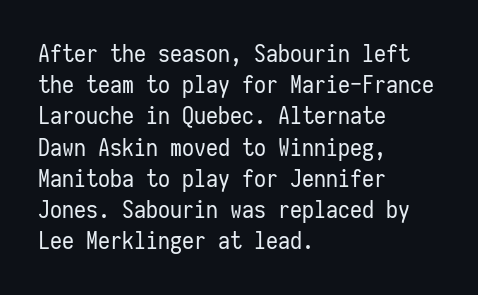
Q: Is the text bold? A: No.
Q: Is the text italic (slanted)? A: No, it is upright.
Q: Is the text underlined? A: No.
Q: How is the paragraph aligned? A: Left-aligned.
Q: Is the spacing between letters normal or unusually wide? A: Normal.
Q: Is the spacing between lines tight, normal or loose? A: Normal.
